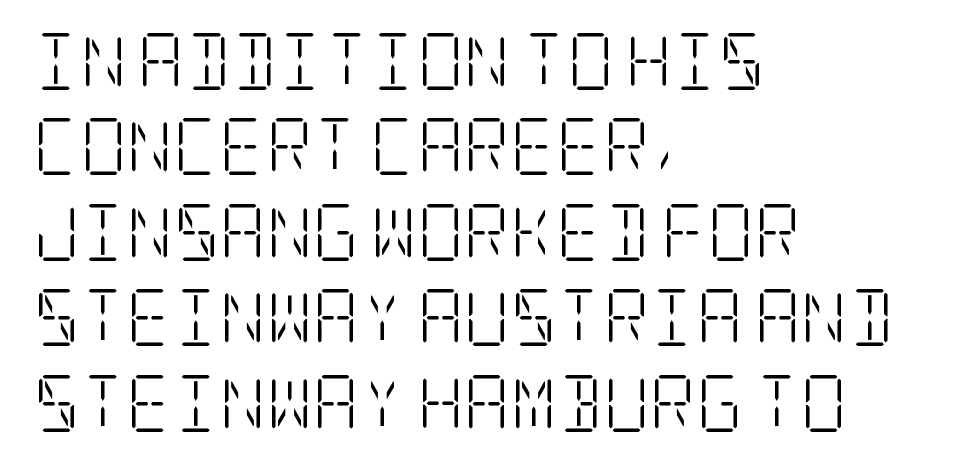
Classification — serif. Characters remain perfectly vertical along every line. Compared with typical paragraphs, the rows here are spaced about the same. Only glyphs here, with clear space below each row.
